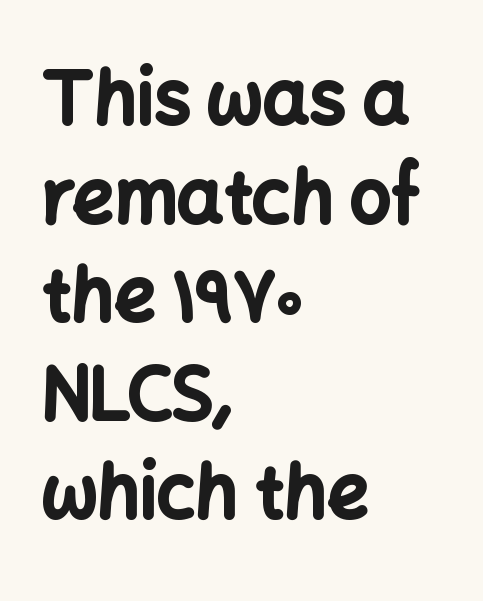
The image shows 73 px bold sans-serif type, upright; set left-aligned, normal line spacing (1.35x), normal letter spacing, not underlined; low stroke contrast and a medium x-height.
